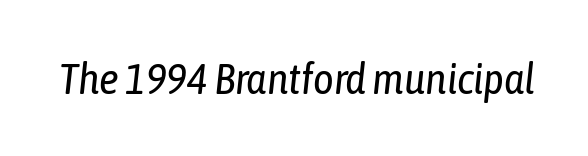
{"italic": "yes", "lean": "right", "slant_degrees": 6, "bold": "no", "weight": "regular", "width": "condensed", "stroke_contrast": "low", "x_height": "medium", "monospaced": "no", "underline": "no", "letter_spacing": "normal", "letter_spacing_em": 0.0, "glyph_px": 44}
